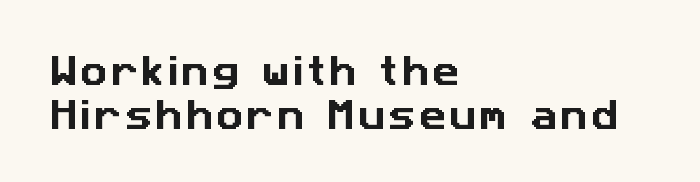
{"serif": "no", "width": "normal", "stroke_contrast": "low", "x_height": "medium", "monospaced": "no", "underline": "no", "align": "left", "line_spacing": "normal", "line_spacing_ratio": 1.34, "glyph_px": 33}
